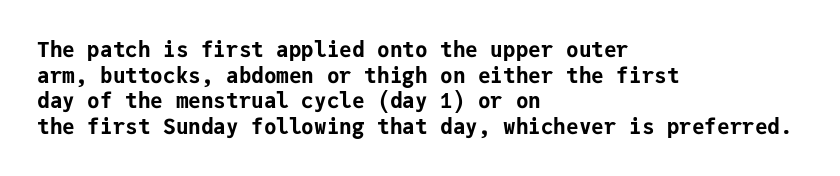
The image shows 21 px bold type, upright; set left-aligned, line spacing 1.22x, normal letter spacing, not underlined.
